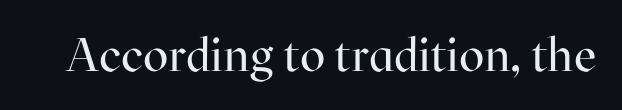
Q: Is the text bold? A: No.
Q: Is the text italic (slanted)? A: No, it is upright.
Q: Is the typeface a serif or a sans-serif typeface? A: Serif.
Q: Is the text underlined? A: No.
Q: Is the spacing between letters normal or unusually wide? A: Normal.
Q: Width (condensed, normal, or wide)? A: Normal.
Q: Stroke contrast? A: High.
Q: x-height? A: Medium.
Q: Monospaced? A: No.
